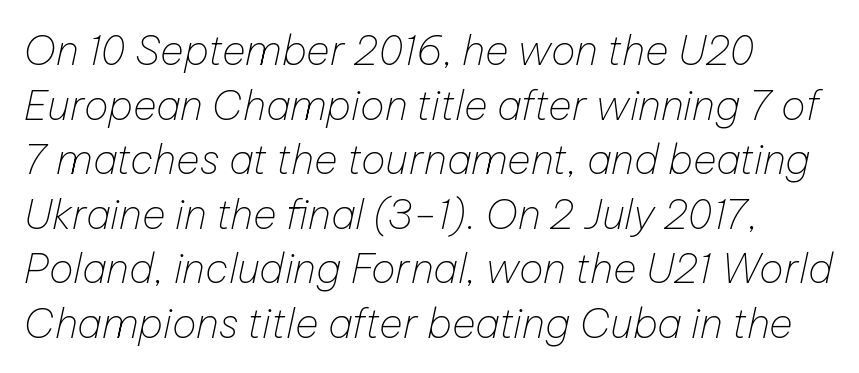
Compared with a typical body face, this is equally light or lighter still. The typography opts for an oblique posture over an upright one. Each letter keeps its own natural width here, so spacing adapts to shape. Tracking value appears to be zero — textbook default spacing. Line spacing here is normal. The baseline area is clear.
